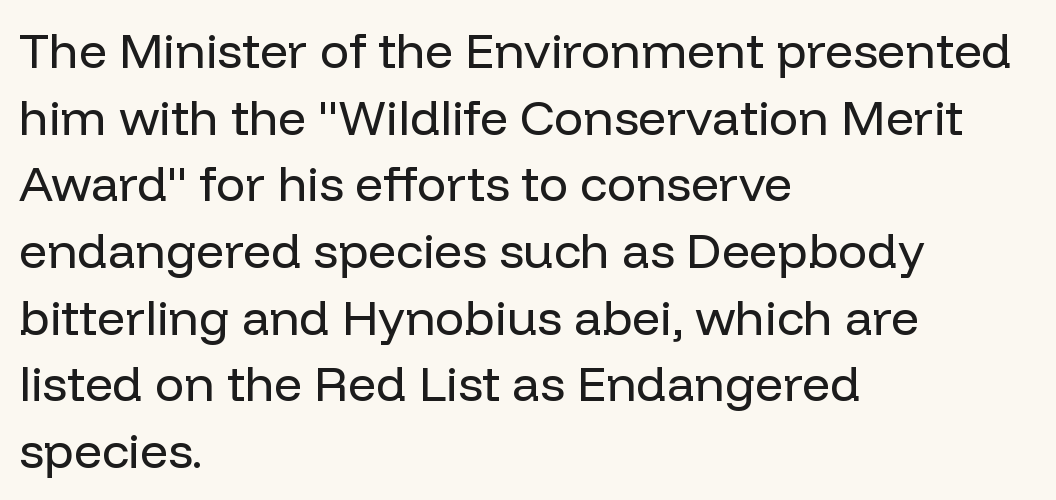
The image shows 49 px regular-weight sans-serif type, upright; set left-aligned, normal line spacing (1.36x), normal letter spacing, not underlined; low stroke contrast and a medium x-height.
